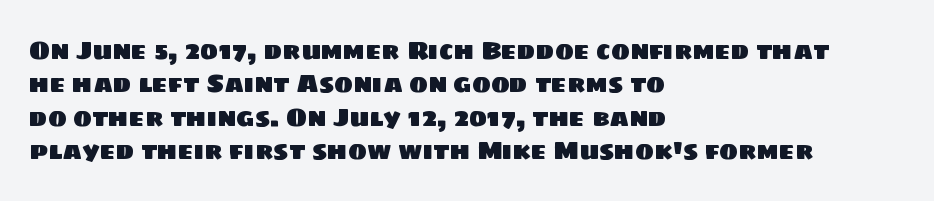
{"underline": "no", "align": "left", "line_spacing": "normal", "line_spacing_ratio": 1.34, "letter_spacing": "normal", "letter_spacing_em": 0.0, "glyph_px": 25}
